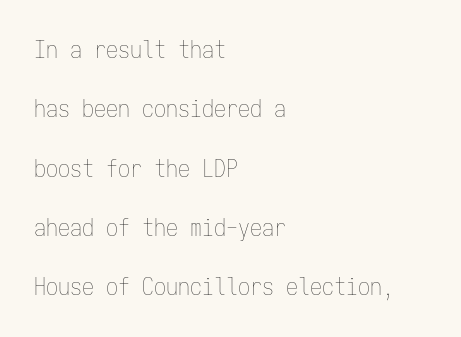
Q: Is the text bold? A: No.
Q: Is the text italic (slanted)? A: No, it is upright.
Q: Is the text underlined? A: No.
Q: How is the paragraph aligned? A: Left-aligned.
Q: Is the spacing between letters normal or unusually wide? A: Normal.
Q: Is the spacing between lines tight, normal or loose? A: Loose.
